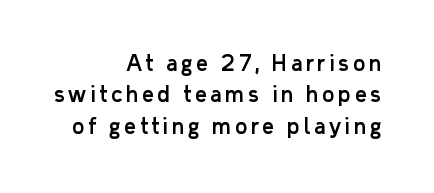
{"italic": "no", "underline": "no", "align": "right", "line_spacing": "normal", "line_spacing_ratio": 1.5, "glyph_px": 21}
